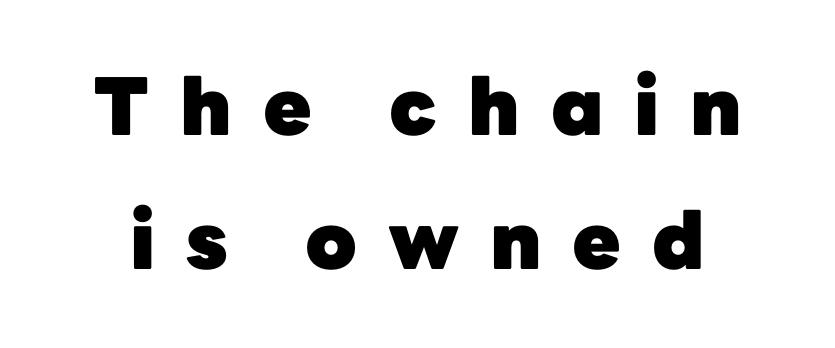
The image shows 79 px heavy sans-serif type, upright; set normal line spacing (1.69x), unusually wide letter spacing (+0.39 em), not underlined; low stroke contrast and a medium x-height.
